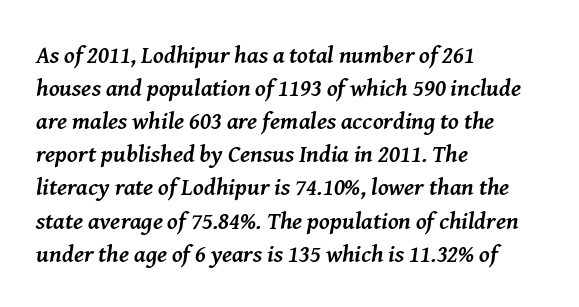
{"italic": "yes", "lean": "right", "slant_degrees": 8, "bold": "yes", "underline": "no", "align": "left", "line_spacing": "normal", "line_spacing_ratio": 1.38, "letter_spacing": "normal", "letter_spacing_em": 0.0, "glyph_px": 24}
